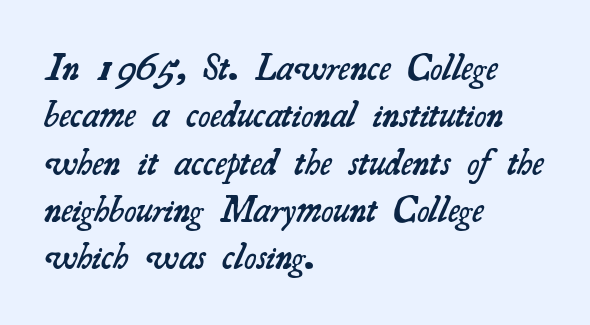
{"serif": "yes", "bold": "semi", "weight": "semibold", "width": "normal", "stroke_contrast": "medium", "x_height": "small", "monospaced": "no", "underline": "no", "align": "left", "line_spacing": "normal", "line_spacing_ratio": 1.28, "letter_spacing": "normal", "letter_spacing_em": 0.0, "glyph_px": 37}
